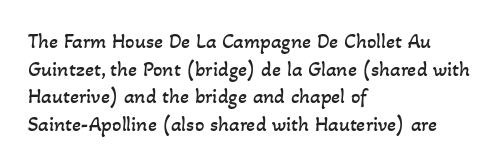
The image shows 21 px text type; set left-aligned, normal line spacing (1.31x), normal letter spacing, not underlined.
